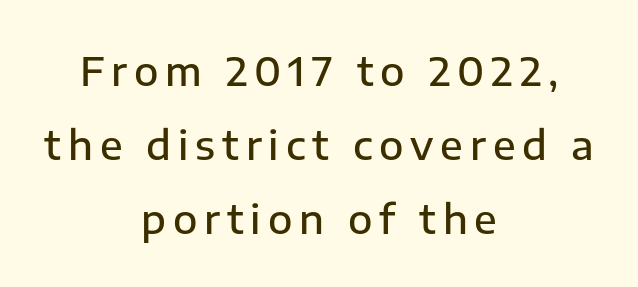
{"serif": "no", "italic": "no", "bold": "semi", "weight": "semibold", "width": "normal", "stroke_contrast": "low", "x_height": "medium", "monospaced": "no", "underline": "no", "align": "center", "line_spacing_ratio": 1.85, "glyph_px": 40}
